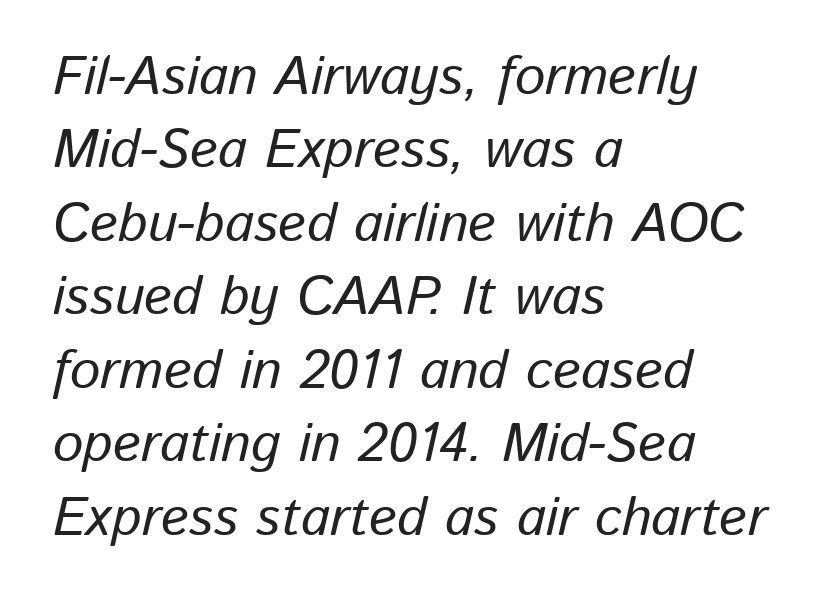
The text block is weighted toward the left margin, trailing off unevenly rightward. The passage shown is typed in a proportional face where columns would drift. Slant detected: the letters are inclined. The string is rendered with underlining switched off. Between one letter and the next there's only the usual sliver of space. Reading down the column, the eye jumps a familiar distance to each next line.
